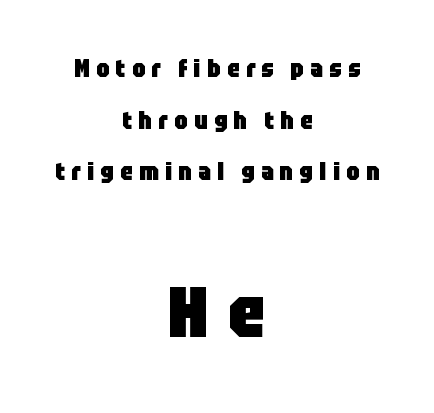
Q: Is the text bold? A: Yes.
Q: Is the text italic (slanted)? A: No, it is upright.
Q: Is the typeface a serif or a sans-serif typeface? A: Sans-serif.
Q: Is the text underlined? A: No.
Q: How is the paragraph aligned? A: Centered.
Q: Is the spacing between letters normal or unusually wide? A: Unusually wide.
Q: Is the spacing between lines tight, normal or loose? A: Loose.
Q: Which block of text is set in a larger size, the first (top) or the second (bottom)? A: The second (bottom) one.
Q: Width (condensed, normal, or wide)? A: Condensed.
Q: Stroke contrast? A: Low.
Q: x-height? A: Large.
Q: Monospaced? A: No.
